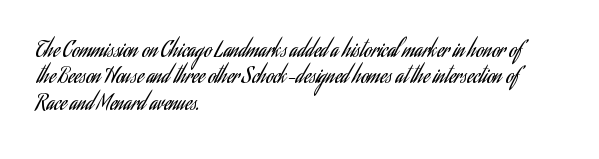
The rendering uses a moderate line-height, typical for paragraphs. Only glyphs here, with clear space below each row. The passage is arranged the way most books set body copy — flush left. Spacing between characters is what you'd get straight out of the box.
